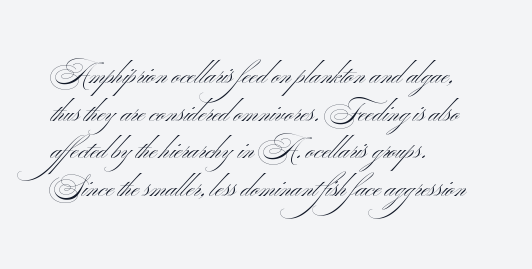
{"bold": "no", "underline": "no", "align": "left", "line_spacing": "normal", "line_spacing_ratio": 1.39, "letter_spacing": "normal", "letter_spacing_em": 0.0, "glyph_px": 27}
